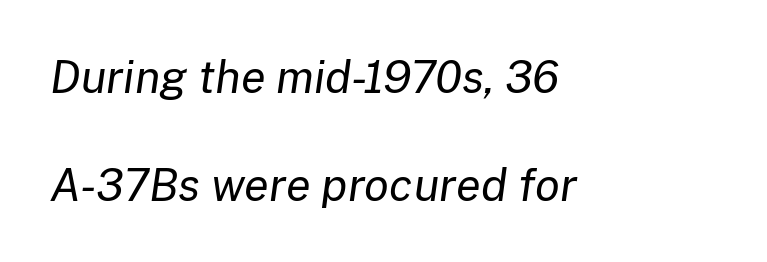
Check the space under the baseline: it is left empty. In terms of leading, this rendering errs on the spacious side. Think of a printed novel: that variable character pitch is what you see here. Does the copy run flush right? No — it runs flush left. Quick note: italic.
